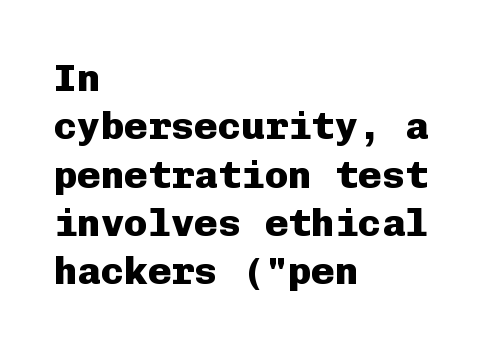
The rag falls on the right side of this text block. On the weight axis this lands at bold, roughly 700. This rendering features lettering with no underline. When letters stand straight like this, we call the style roman or upright. What kind of face is this? One without serifs — a sans.
